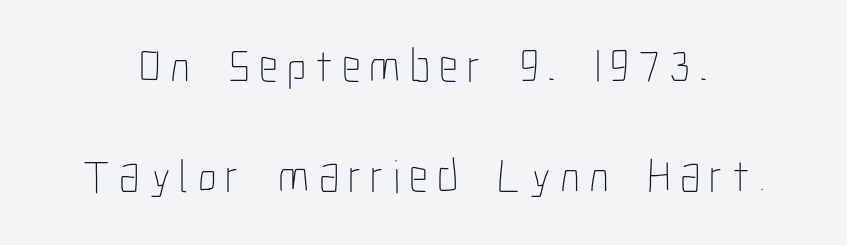
Q: Is the text bold? A: No.
Q: Is the text italic (slanted)? A: No, it is upright.
Q: Is the text underlined? A: No.
Q: Is the spacing between lines tight, normal or loose? A: Loose.
Q: Width (condensed, normal, or wide)? A: Condensed.
Q: Stroke contrast? A: Low.
Q: x-height? A: Medium.
Q: Monospaced? A: No.
